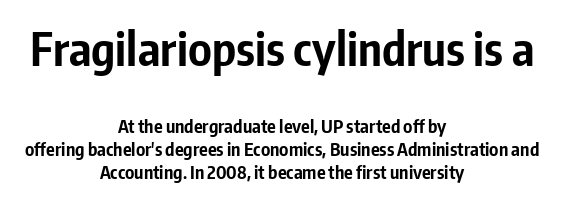
{"serif": "no", "italic": "no", "bold": "yes", "weight": "bold", "width": "condensed", "stroke_contrast": "low", "x_height": "medium", "monospaced": "no", "underline": "no", "align": "center", "line_spacing": "normal", "line_spacing_ratio": 1.28, "letter_spacing": "normal", "letter_spacing_em": 0.0, "larger_block": "first", "size_ratio": 2.56, "glyph_px": 46}
